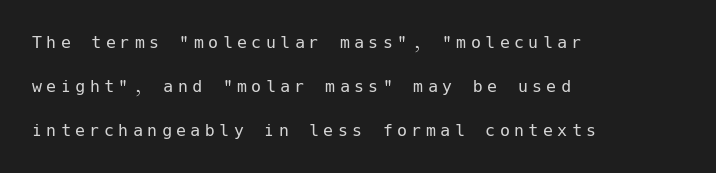
Q: Is the text bold? A: No.
Q: Is the text italic (slanted)? A: No, it is upright.
Q: Is the text underlined? A: No.
Q: How is the paragraph aligned? A: Left-aligned.
Q: Is the spacing between letters normal or unusually wide? A: Unusually wide.
Q: Is the spacing between lines tight, normal or loose? A: Loose.
